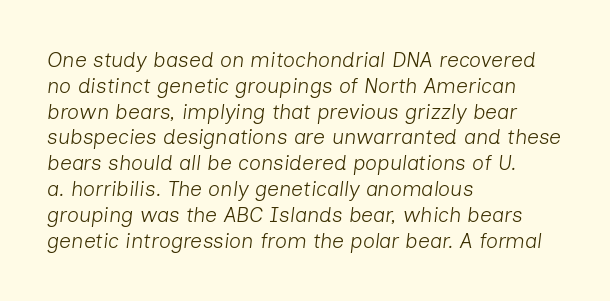
The image shows 21 px text type, italic (leaning right); set left-aligned, line spacing 1.23x, normal letter spacing, not underlined.
